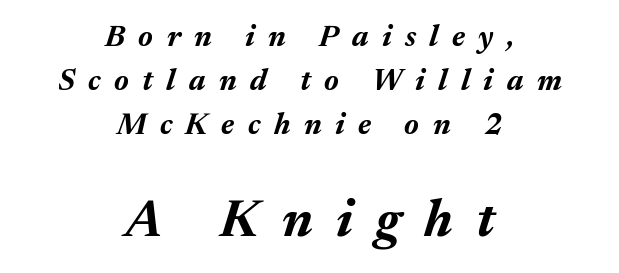
The image shows 52 px bold type, italic (leaning right); set centered, normal line spacing (1.47x), unusually wide letter spacing (+0.45 em), not underlined; the second (bottom) block is 1.73x larger; medium stroke contrast and a medium x-height.
